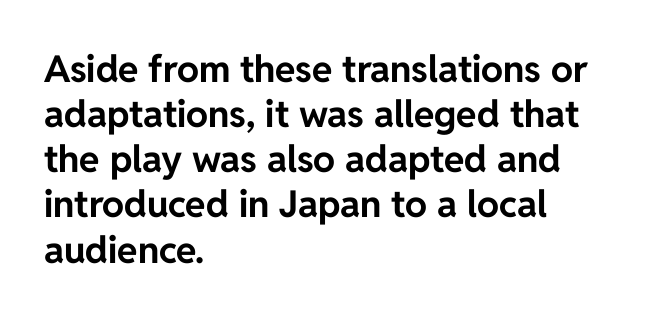
Q: Is the text bold? A: Yes.
Q: Is the text italic (slanted)? A: No, it is upright.
Q: Is the typeface a serif or a sans-serif typeface? A: Sans-serif.
Q: Is the text underlined? A: No.
Q: How is the paragraph aligned? A: Left-aligned.
Q: Is the spacing between letters normal or unusually wide? A: Normal.
Q: Width (condensed, normal, or wide)? A: Normal.
Q: Stroke contrast? A: Low.
Q: x-height? A: Medium.
Q: Monospaced? A: No.
